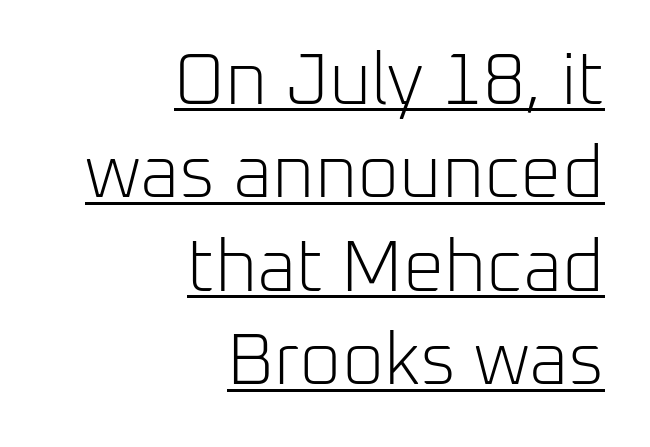
Q: Is the text bold? A: No.
Q: Is the text italic (slanted)? A: No, it is upright.
Q: Is the typeface a serif or a sans-serif typeface? A: Sans-serif.
Q: Is the text underlined? A: Yes.
Q: How is the paragraph aligned? A: Right-aligned.
Q: Is the spacing between letters normal or unusually wide? A: Normal.
Q: Is the spacing between lines tight, normal or loose? A: Normal.
Q: Width (condensed, normal, or wide)? A: Normal.
Q: Stroke contrast? A: Low.
Q: x-height? A: Medium.
Q: Monospaced? A: No.
